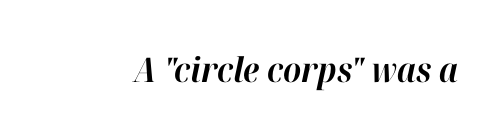
Q: Is the text bold? A: Yes.
Q: Is the text italic (slanted)? A: Yes, it leans right by about 12 degrees.
Q: Is the text underlined? A: No.
Q: Is the spacing between letters normal or unusually wide? A: Normal.
Q: Width (condensed, normal, or wide)? A: Normal.
Q: Stroke contrast? A: High.
Q: x-height? A: Medium.
Q: Monospaced? A: No.
